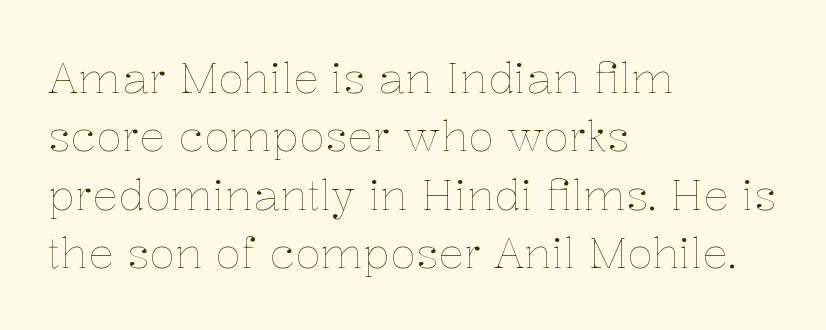
The typesetting does not lean heavy: it is not bold. Horizontal bands of white between lines are of average thickness. The face used here is rendered with its standard letterfit. This sample is left-justified, so line endings fall wherever the words run out. Every character sits straight up, as roman type does. Has an underline been added? It has not.
